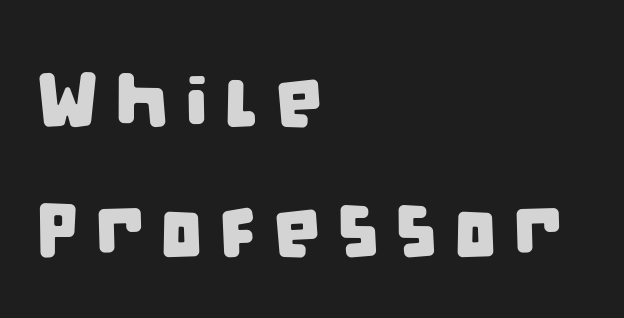
The image shows 76 px condensed sans-serif type; set left-aligned, line spacing 1.71x, unusually wide letter spacing (+0.21 em), not underlined; low stroke contrast and a large x-height.
